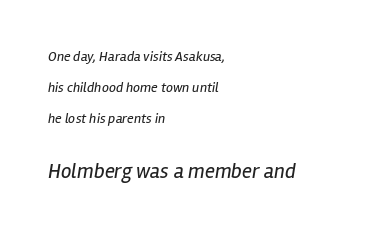
The image shows 21 px text type, italic (leaning right); set left-aligned, loose line spacing (2.22x), normal letter spacing, not underlined; the second (bottom) block is 1.5x larger.
